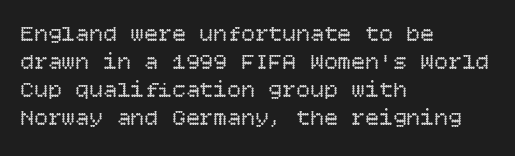
The image shows 23 px text type, upright; set left-aligned, line spacing 1.22x, normal letter spacing, not underlined.
